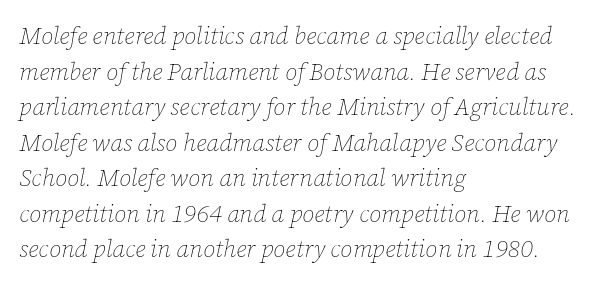
Letters rest on an invisible, unmarked baseline. Quick note: interline space is typical. Posture: slanted. The passage is arranged the way most books set body copy — flush left. Is the stroke heavy? The answer is a plain regular-or-lighter.
